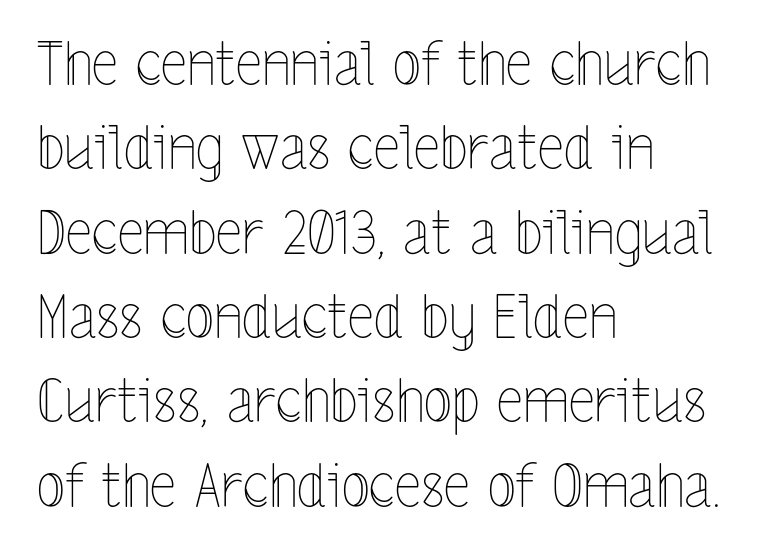
Default kerning and tracking; the words read as compact shapes. Check the space under the baseline: it is left empty. Think of a printed novel: that variable character pitch is what you see here. Ascenders rise straight up at ninety degrees. Bold? No — there's no thickening of the strokes.
